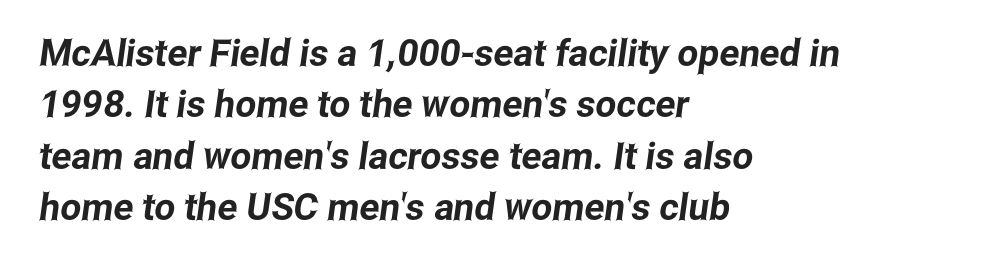
Do the characters align in a grid? No, the font is proportional. Each word holds together tightly as a unit, with standard inter-letter gaps. The font family rendered here belongs to the sans-serif group. Visually the block forms a straight wall on the left and a jagged coastline on the right. The rows are spaced the way most documents space them.
